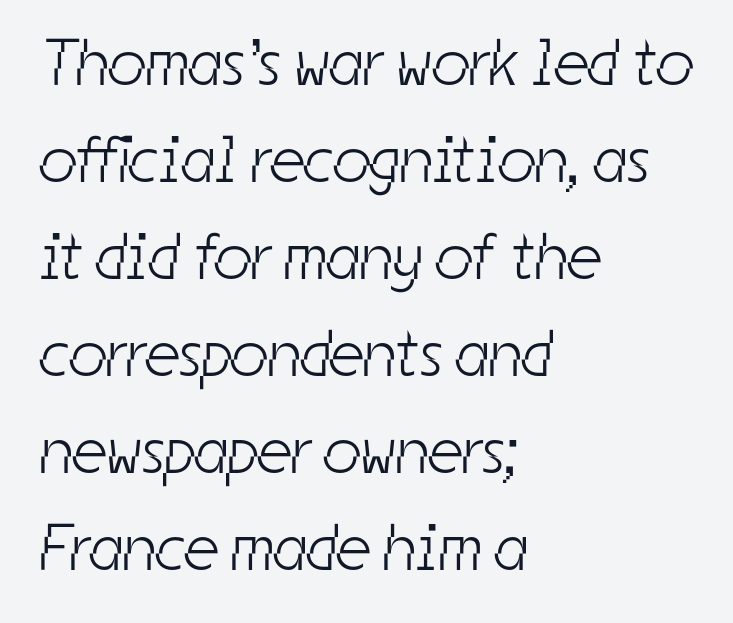
The image shows 66 px light, condensed sans-serif type; set left-aligned, normal line spacing (1.47x), normal letter spacing, not underlined; low stroke contrast and a medium x-height.
